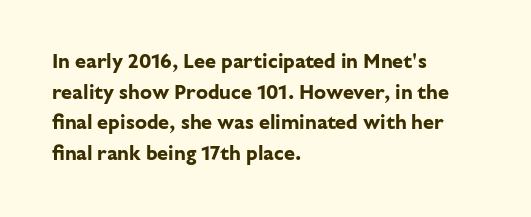
The image shows 20 px bold type, upright; set left-aligned, normal line spacing (1.53x), normal letter spacing, not underlined.
